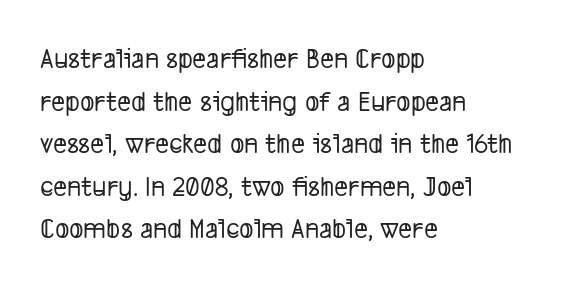
The image shows 30 px condensed sans-serif type; set left-aligned, normal line spacing (1.42x), normal letter spacing, not underlined; low stroke contrast and a medium x-height.
